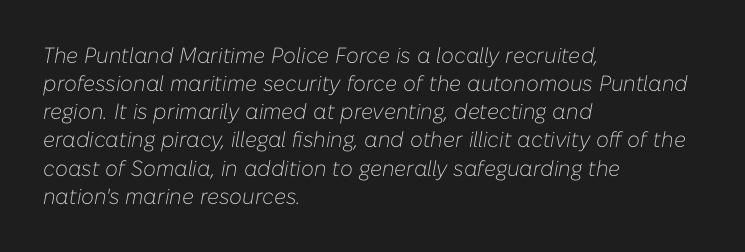
Q: Is the text bold? A: No.
Q: Is the text italic (slanted)? A: Yes, it leans right by about 10 degrees.
Q: Is the text underlined? A: No.
Q: How is the paragraph aligned? A: Left-aligned.
Q: Is the spacing between letters normal or unusually wide? A: Normal.
Q: Is the spacing between lines tight, normal or loose? A: Normal.
